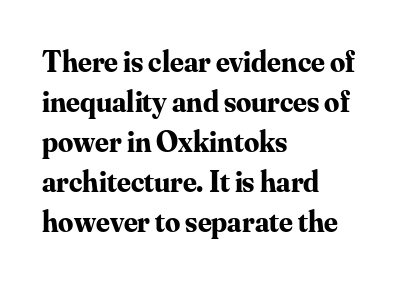
The image shows 30 px bold serif type, upright; set left-aligned, normal line spacing (1.33x), normal letter spacing, not underlined; medium stroke contrast and a small x-height.
